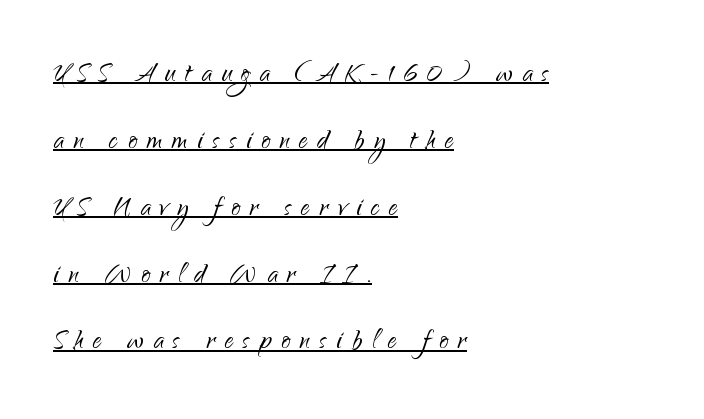
{"serif": "no", "bold": "no", "weight": "light", "width": "normal", "stroke_contrast": "low", "x_height": "small", "monospaced": "no", "underline": "yes", "align": "left", "line_spacing": "loose", "line_spacing_ratio": 1.91, "letter_spacing": "wide", "letter_spacing_em": 0.28, "glyph_px": 35}
